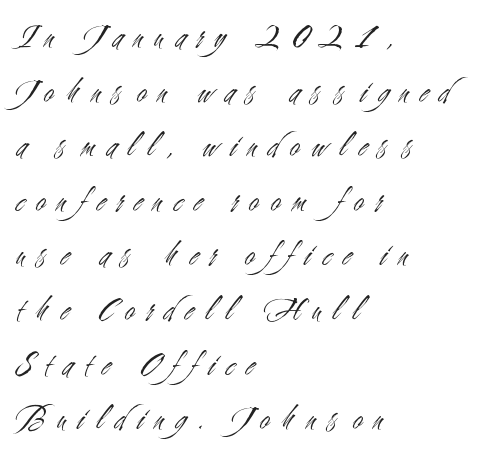
{"serif": "no", "bold": "no", "weight": "light", "width": "condensed", "stroke_contrast": "medium", "x_height": "small", "monospaced": "no", "underline": "no", "align": "left", "line_spacing": "normal", "line_spacing_ratio": 1.56, "letter_spacing": "wide", "letter_spacing_em": 0.34, "glyph_px": 35}
